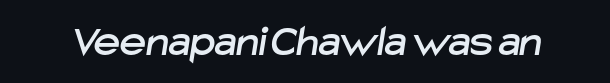
Looks like regular typesetting: each glyph gets only the width it needs. The typeface chosen for these lines omits serifs. Here the glyphs are tracked normally, forming tight word shapes. Bare-footed words on every line.
